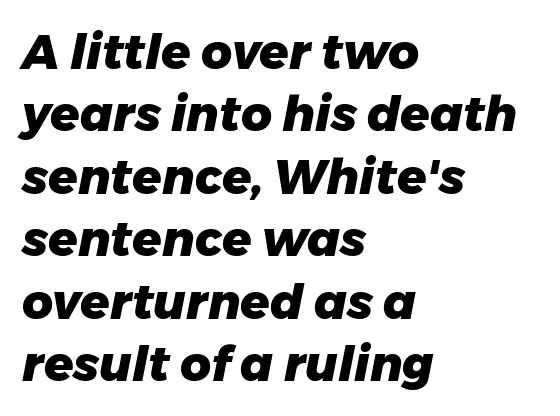
Q: Is the text bold? A: Yes.
Q: Is the text italic (slanted)? A: Yes, it leans right by about 11 degrees.
Q: Is the text underlined? A: No.
Q: How is the paragraph aligned? A: Left-aligned.
Q: Is the spacing between letters normal or unusually wide? A: Normal.
Q: Is the spacing between lines tight, normal or loose? A: Normal.
Q: Width (condensed, normal, or wide)? A: Normal.
Q: Stroke contrast? A: Low.
Q: x-height? A: Medium.
Q: Monospaced? A: No.
